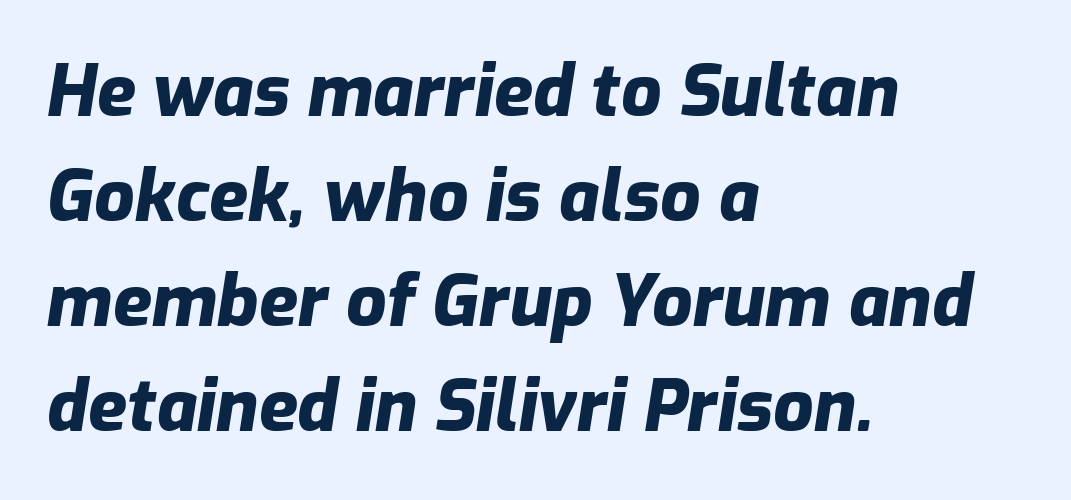
{"italic": "yes", "lean": "right", "slant_degrees": 9, "bold": "yes", "weight": "heavy", "width": "normal", "stroke_contrast": "low", "x_height": "medium", "monospaced": "no", "underline": "no", "align": "left", "line_spacing": "normal", "line_spacing_ratio": 1.48, "letter_spacing": "normal", "letter_spacing_em": 0.0, "glyph_px": 71}
